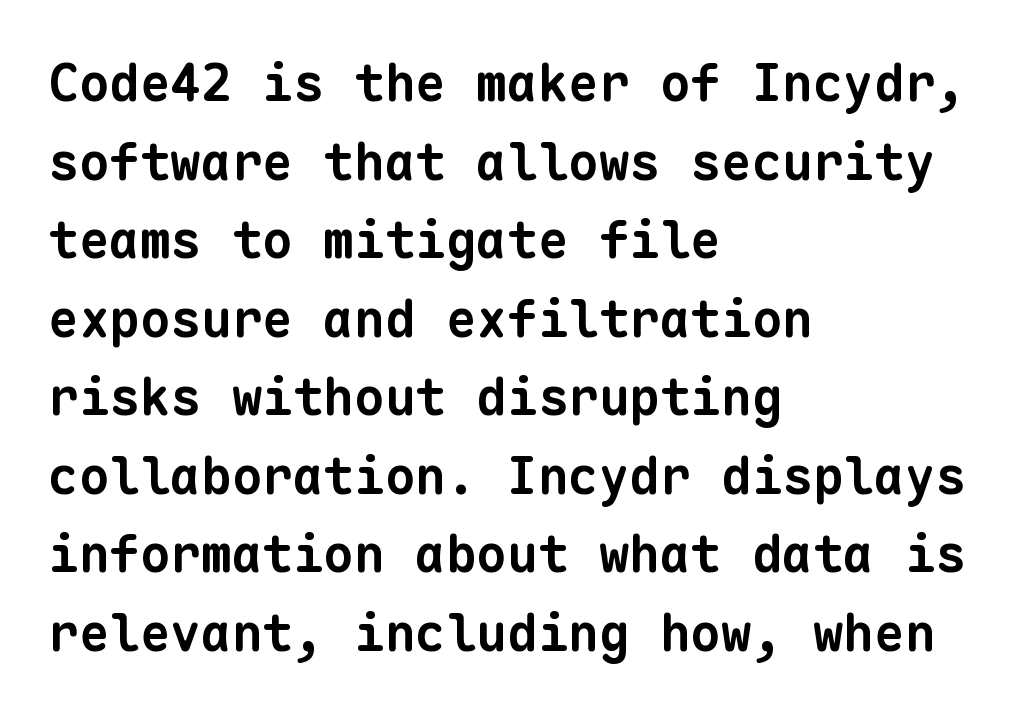
Underline: absent. The letterforms sit shoulder to shoulder at normal distance. The rendering uses typewriter-style spacing with identical character cells. Each line starts at the same left margin while the right side varies.
